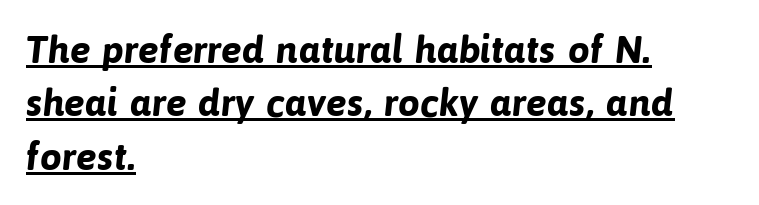
The image shows 39 px bold sans-serif type; set left-aligned, normal line spacing (1.37x), normal letter spacing, underlined; low stroke contrast and a medium x-height.
